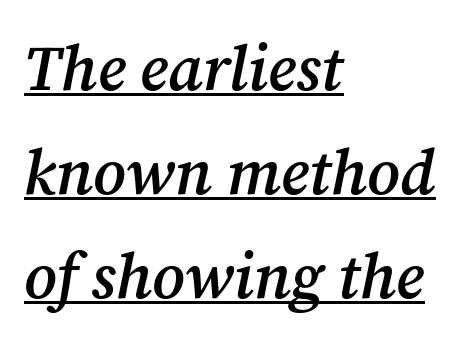
{"serif": "yes", "italic": "yes", "lean": "right", "slant_degrees": 12, "bold": "semi", "weight": "semibold", "width": "normal", "stroke_contrast": "medium", "x_height": "medium", "monospaced": "no", "underline": "yes", "align": "left", "line_spacing": "normal", "line_spacing_ratio": 1.65, "letter_spacing": "normal", "letter_spacing_em": 0.0, "glyph_px": 63}
